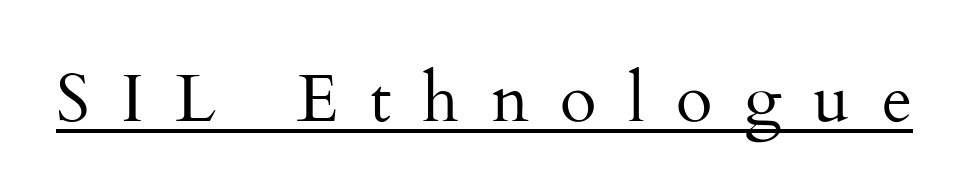
Q: Is the text bold? A: No.
Q: Is the text italic (slanted)? A: No, it is upright.
Q: Is the typeface a serif or a sans-serif typeface? A: Serif.
Q: Is the text underlined? A: Yes.
Q: Is the spacing between letters normal or unusually wide? A: Unusually wide.
Q: Width (condensed, normal, or wide)? A: Normal.
Q: Stroke contrast? A: Medium.
Q: x-height? A: Small.
Q: Monospaced? A: No.
